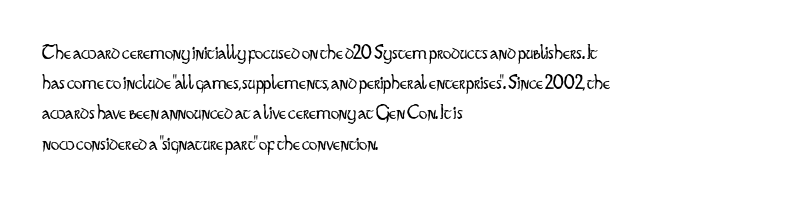
{"italic": "no", "bold": "no", "underline": "no", "align": "left", "line_spacing": "normal", "line_spacing_ratio": 1.44, "letter_spacing": "normal", "letter_spacing_em": 0.0, "glyph_px": 21}
